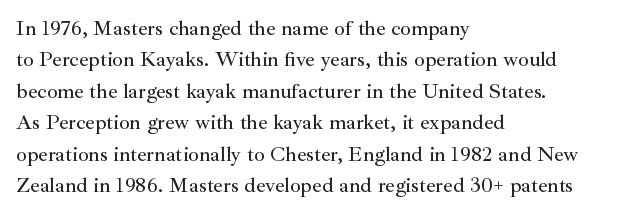
{"italic": "no", "underline": "no", "align": "left", "line_spacing": "normal", "line_spacing_ratio": 1.5, "letter_spacing": "normal", "letter_spacing_em": 0.0, "glyph_px": 21}
